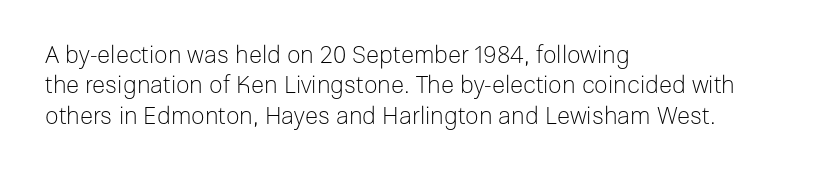
{"italic": "no", "bold": "no", "underline": "no", "align": "left", "line_spacing": "normal", "line_spacing_ratio": 1.27, "letter_spacing": "normal", "letter_spacing_em": 0.0, "glyph_px": 24}
